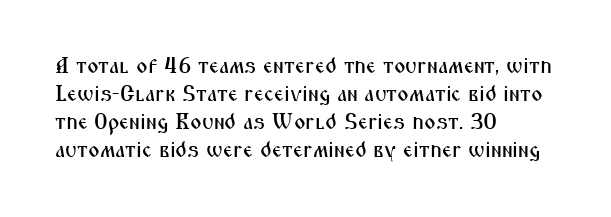
In terms of leading, this rendering sits right in the middle. Do the letters lean? They stand straight. These lines stack with their left ends in a neat column. The zone under the glyphs is completely vacant. The letters sit at their default tracking, neither squeezed nor spread.
